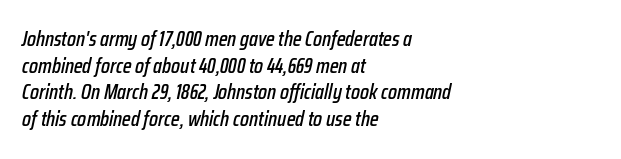
The image shows 21 px text type, italic (leaning right); set left-aligned, normal line spacing (1.27x), normal letter spacing, not underlined.
